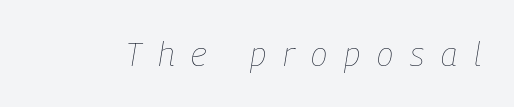
The image shows 34 px thin, condensed type, italic (leaning right); set unusually wide letter spacing (+0.5 em), not underlined; low stroke contrast and a medium x-height.
